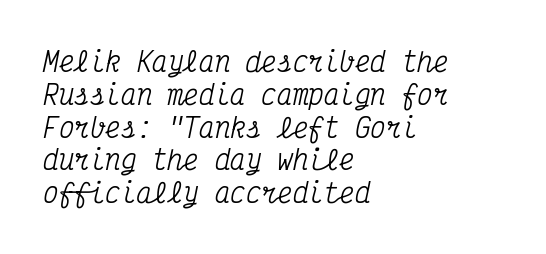
The vertical gap from one line to the next is medium. Look at the tracking — it's just the regular setting, nothing added. Just letters on the line, the space beneath them empty. The paragraph shown leans on its left margin. Looking at the ascenders, they clearly lean.
